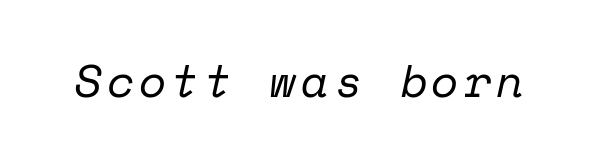
The image shows 45 px regular-weight serif type, italic (leaning right), monospaced; set not underlined; low stroke contrast and a medium x-height.
